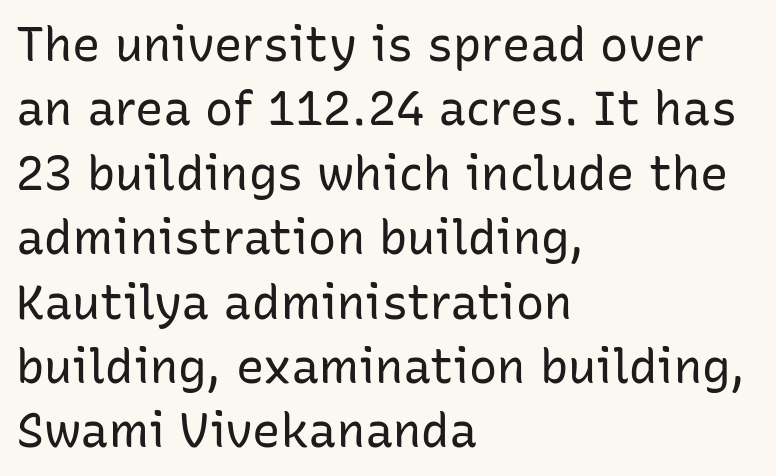
The image shows 47 px regular-weight sans-serif type, upright; set left-aligned, normal line spacing (1.37x), normal letter spacing, not underlined; low stroke contrast and a medium x-height.
